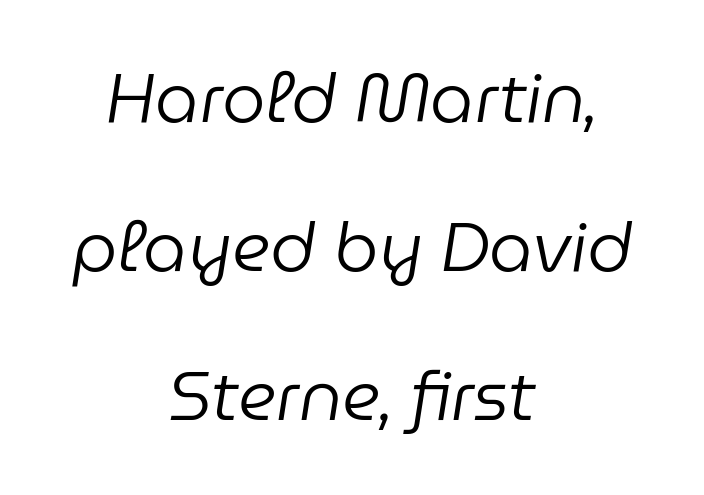
The image shows 69 px regular-weight type, italic (leaning right); set centered, loose line spacing (2.16x), normal letter spacing, not underlined; low stroke contrast and a medium x-height.
